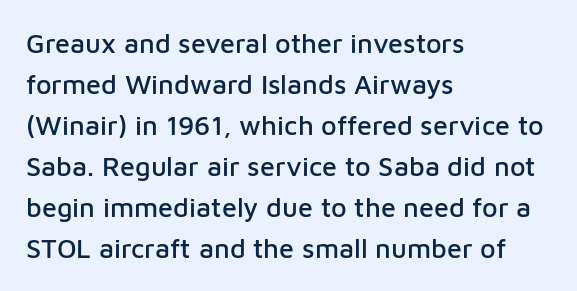
Underlining? Definitely not there. The passage shown stacks its lines at a standard gap. Tall strokes in this sample are plumb rather than angled. Is the block centered? No — it sits flush against the left margin.
